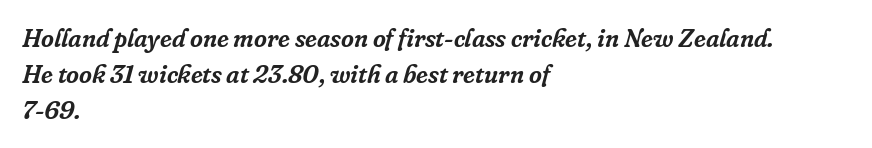
Q: Is the text italic (slanted)? A: Yes, it leans right by about 16 degrees.
Q: Is the text underlined? A: No.
Q: How is the paragraph aligned? A: Left-aligned.
Q: Is the spacing between letters normal or unusually wide? A: Normal.
Q: Is the spacing between lines tight, normal or loose? A: Normal.
